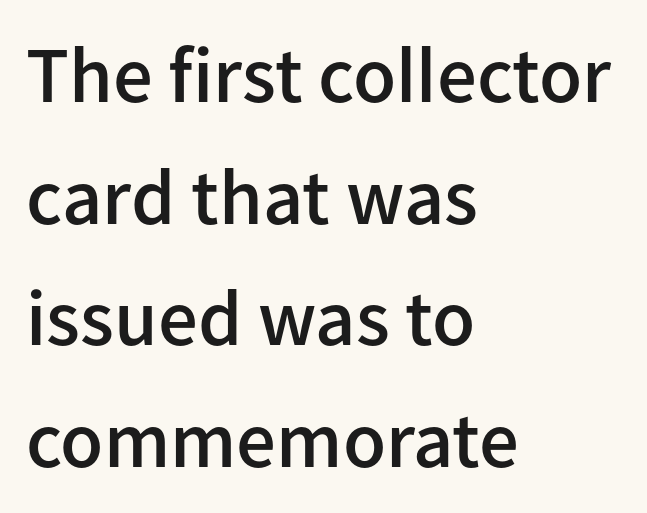
{"serif": "no", "italic": "no", "bold": "semi", "weight": "semibold", "width": "normal", "stroke_contrast": "low", "x_height": "medium", "monospaced": "no", "underline": "no", "align": "left", "line_spacing": "normal", "line_spacing_ratio": 1.54, "letter_spacing": "normal", "letter_spacing_em": 0.0, "glyph_px": 79}
